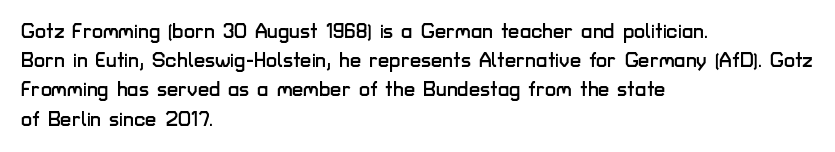
The image shows 20 px text type, upright; set left-aligned, normal line spacing (1.46x), normal letter spacing, not underlined.
